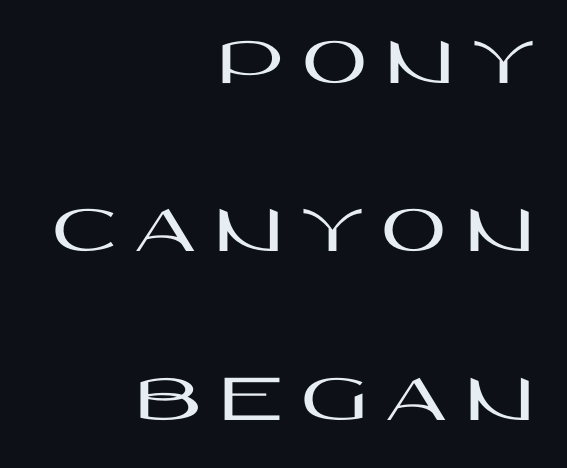
{"serif": "no", "italic": "no", "width": "wide", "stroke_contrast": "high", "x_height": "large", "monospaced": "no", "underline": "no", "align": "right", "line_spacing": "loose", "line_spacing_ratio": 2.37, "letter_spacing": "wide", "letter_spacing_em": 0.26, "glyph_px": 71}
